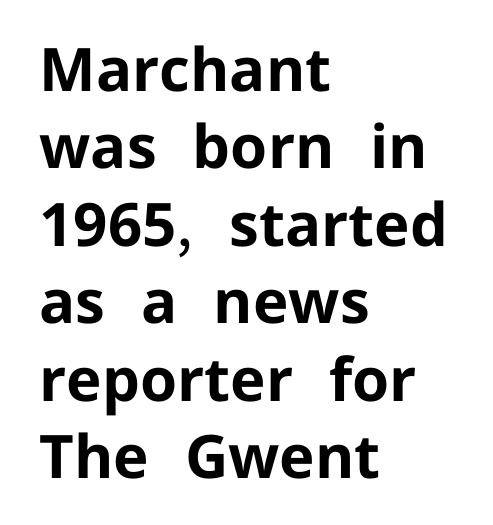
Q: Is the text bold? A: Yes.
Q: Is the text italic (slanted)? A: No, it is upright.
Q: Is the typeface a serif or a sans-serif typeface? A: Sans-serif.
Q: Is the text underlined? A: No.
Q: How is the paragraph aligned? A: Left-aligned.
Q: Is the spacing between letters normal or unusually wide? A: Normal.
Q: Is the spacing between lines tight, normal or loose? A: Normal.
Q: Width (condensed, normal, or wide)? A: Normal.
Q: Stroke contrast? A: Low.
Q: x-height? A: Medium.
Q: Monospaced? A: No.
